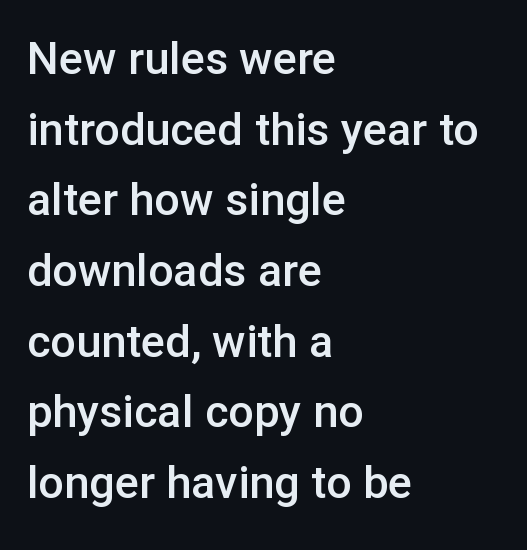
Are there feet on the stems? There aren't — it's a sans. Between one letter and the next there's only the usual sliver of space. Every letter is mildly thick-stroked: semibold rather than bold. The letters advance in unequal steps, a hallmark of proportional type.
